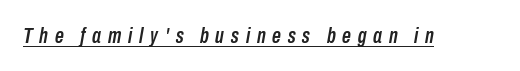
{"italic": "yes", "lean": "right", "slant_degrees": 10, "underline": "yes", "letter_spacing": "wide", "letter_spacing_em": 0.31, "glyph_px": 22}
